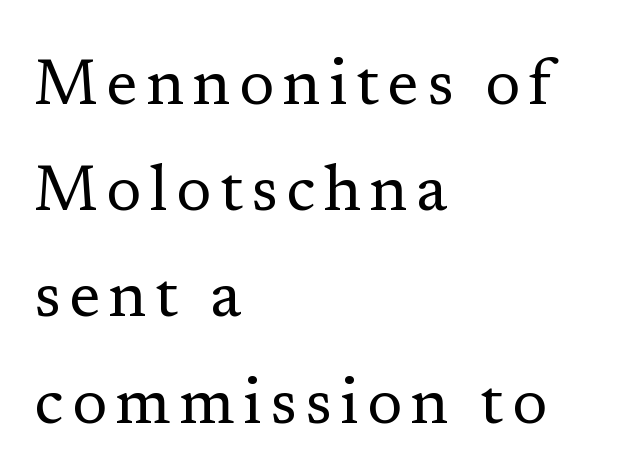
{"serif": "yes", "italic": "no", "bold": "no", "weight": "regular", "width": "normal", "stroke_contrast": "low", "x_height": "medium", "monospaced": "no", "underline": "no", "align": "left", "line_spacing": "normal", "line_spacing_ratio": 1.66, "glyph_px": 64}
